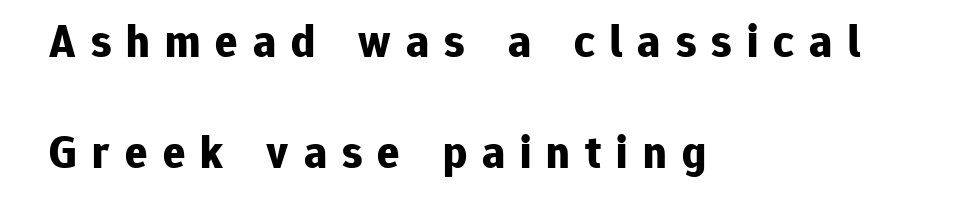
Each row of text sits above clean, open space. The letters stand upright; this is a roman face. Alignment: flush left. This rendering widens character spacing well past its baseline value. Is this a sans? Yes — the strokes have no serifs.
